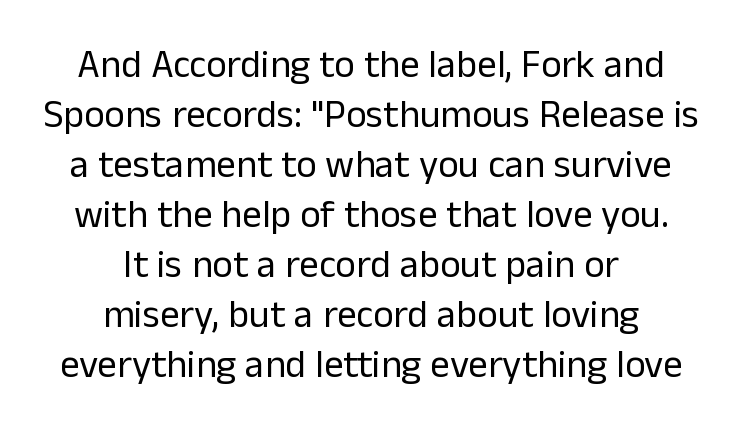
{"serif": "no", "italic": "no", "bold": "no", "weight": "regular", "width": "normal", "stroke_contrast": "low", "x_height": "medium", "monospaced": "no", "underline": "no", "align": "center", "line_spacing": "normal", "line_spacing_ratio": 1.28, "letter_spacing": "normal", "letter_spacing_em": 0.0, "glyph_px": 39}
